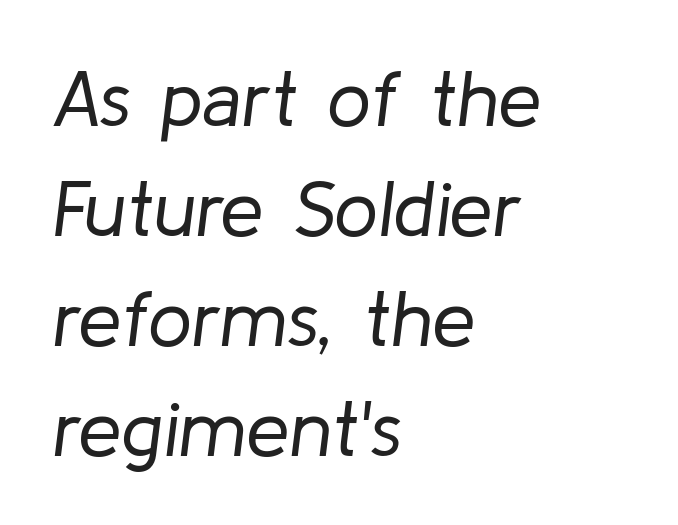
{"italic": "yes", "lean": "right", "slant_degrees": 8, "bold": "no", "weight": "regular", "width": "normal", "stroke_contrast": "low", "x_height": "medium", "monospaced": "no", "underline": "no", "align": "left", "line_spacing": "normal", "line_spacing_ratio": 1.41, "letter_spacing": "normal", "letter_spacing_em": 0.0, "glyph_px": 78}
